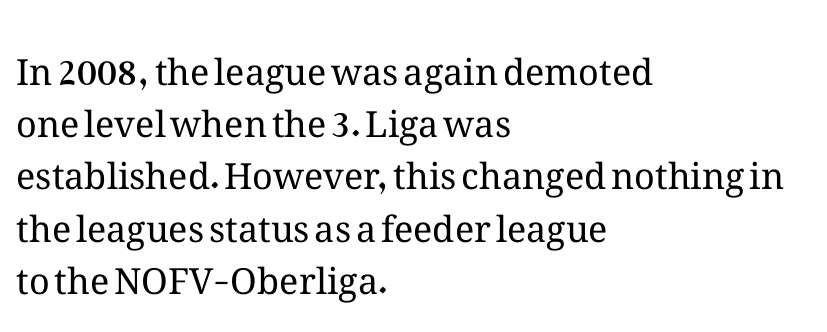
Q: Is the text bold? A: No.
Q: Is the text italic (slanted)? A: No, it is upright.
Q: Is the text underlined? A: No.
Q: How is the paragraph aligned? A: Left-aligned.
Q: Is the spacing between letters normal or unusually wide? A: Normal.
Q: Is the spacing between lines tight, normal or loose? A: Normal.
Q: Width (condensed, normal, or wide)? A: Normal.
Q: Stroke contrast? A: Medium.
Q: x-height? A: Medium.
Q: Monospaced? A: No.
